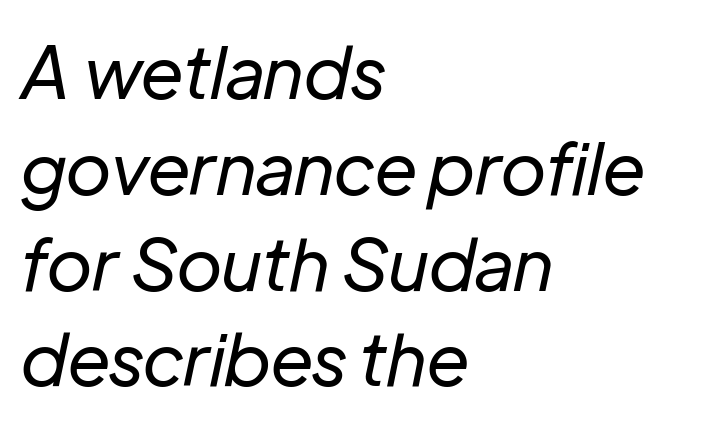
Q: Is the text bold? A: No.
Q: Is the text italic (slanted)? A: Yes, it leans right by about 12 degrees.
Q: Is the text underlined? A: No.
Q: How is the paragraph aligned? A: Left-aligned.
Q: Is the spacing between letters normal or unusually wide? A: Normal.
Q: Is the spacing between lines tight, normal or loose? A: Normal.
Q: Width (condensed, normal, or wide)? A: Normal.
Q: Stroke contrast? A: Low.
Q: x-height? A: Medium.
Q: Monospaced? A: No.
